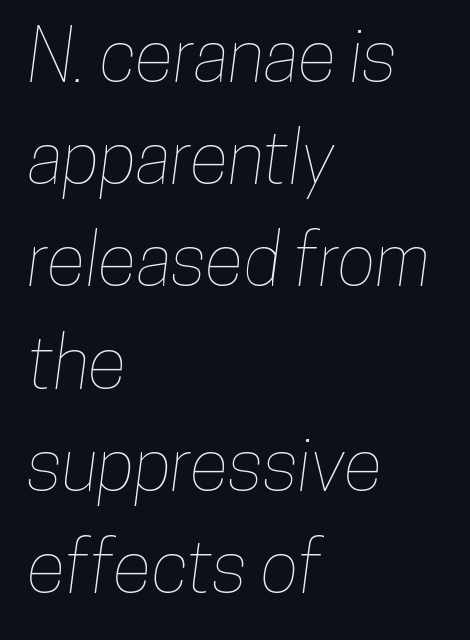
{"width": "condensed", "stroke_contrast": "low", "x_height": "medium", "monospaced": "no", "underline": "no", "align": "left", "line_spacing": "normal", "line_spacing_ratio": 1.42, "letter_spacing": "normal", "letter_spacing_em": 0.0, "glyph_px": 72}
